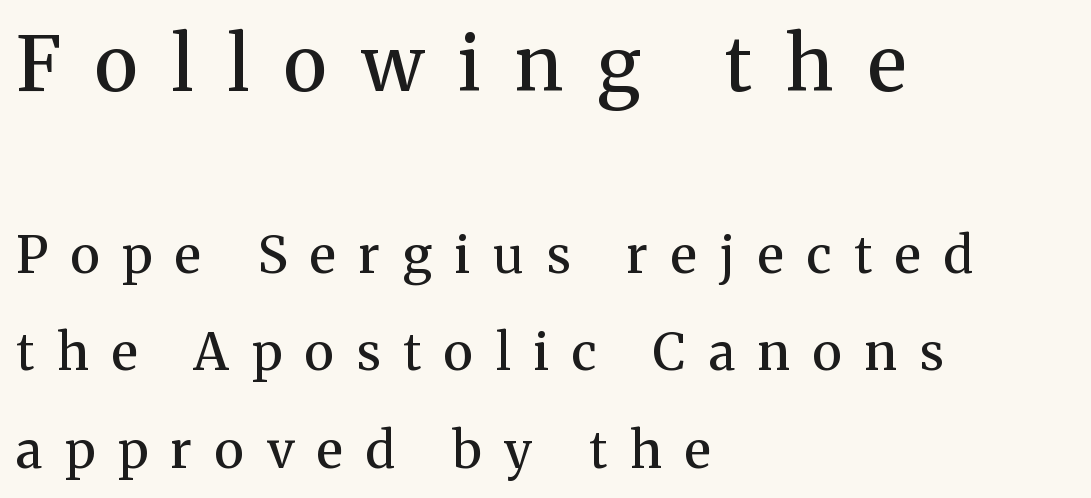
{"serif": "yes", "italic": "no", "bold": "semi", "weight": "semibold", "width": "normal", "stroke_contrast": "medium", "x_height": "medium", "monospaced": "no", "underline": "no", "align": "left", "line_spacing": "loose", "line_spacing_ratio": 1.91, "letter_spacing": "wide", "letter_spacing_em": 0.45, "larger_block": "first", "size_ratio": 1.49, "glyph_px": 76}
